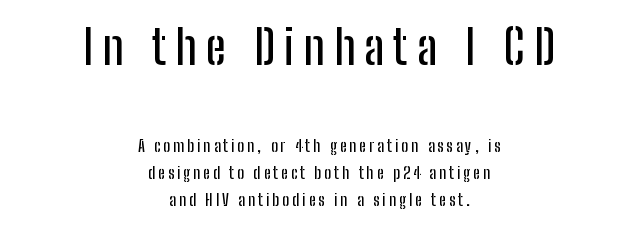
Between these two stacked blocks, the higher one wins on size. This is sans-serif lettering, the kind often seen on screens and signage. This is roman type, the default non-slanted kind. If you folded the block vertically in half, each line would mirror itself in length.
